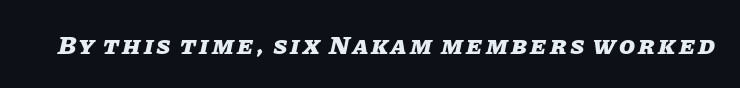
Every character sits at an angle, as italics do. The space beneath each line is pristine and unruled. The strokes are fattened all the way to bold.
